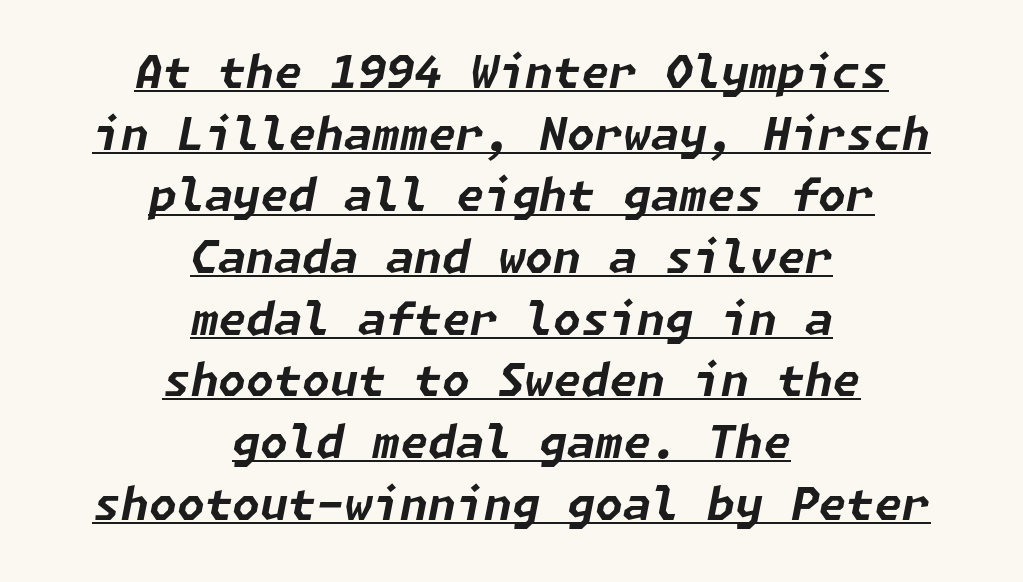
Q: Is the text bold? A: Yes.
Q: Is the text italic (slanted)? A: Yes, it leans right by about 11 degrees.
Q: Is the text underlined? A: Yes.
Q: How is the paragraph aligned? A: Centered.
Q: Is the spacing between letters normal or unusually wide? A: Normal.
Q: Is the spacing between lines tight, normal or loose? A: Normal.
Q: Width (condensed, normal, or wide)? A: Normal.
Q: Stroke contrast? A: Low.
Q: x-height? A: Medium.
